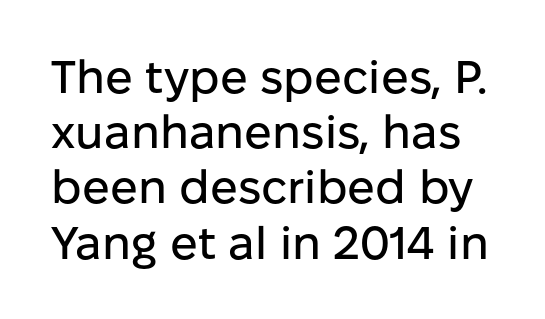
Do the characters align in a grid? No, the font is proportional. The glyphs are unaccompanied by any horizontal stroke below them. Nothing sits at the stroke ends, so this counts as sans-serif. The letters sit at their default tracking, neither squeezed nor spread.
